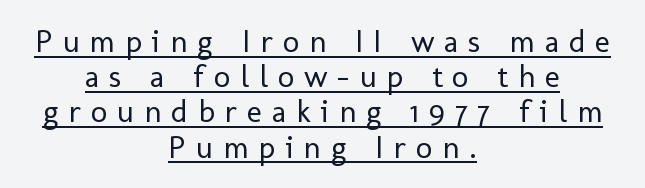
The image shows 32 px regular-weight sans-serif type, upright; set centered, tight line spacing (1.1x), unusually wide letter spacing (+0.31 em), underlined; low stroke contrast and a medium x-height.
